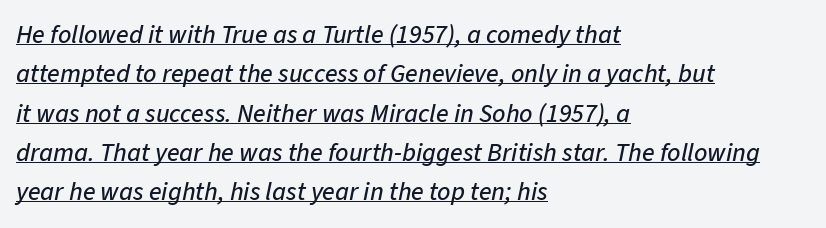
The image shows 26 px text type, italic (leaning right); set left-aligned, normal line spacing (1.51x), normal letter spacing, underlined.
